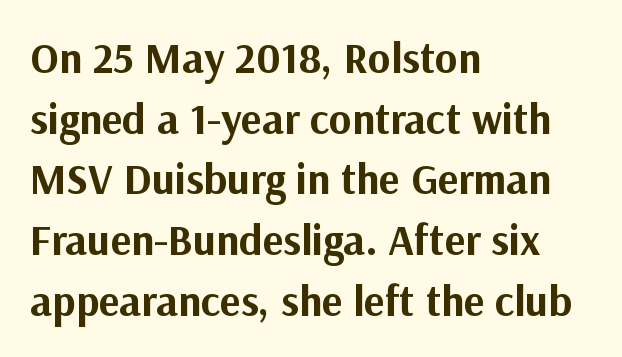
The image shows 43 px bold sans-serif type, upright; set left-aligned, normal line spacing (1.41x), normal letter spacing, not underlined; medium stroke contrast and a medium x-height.
